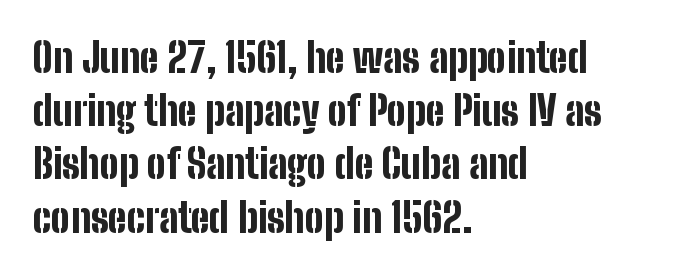
Q: Is the text bold? A: Yes.
Q: Is the text italic (slanted)? A: No, it is upright.
Q: Is the typeface a serif or a sans-serif typeface? A: Sans-serif.
Q: Is the text underlined? A: No.
Q: How is the paragraph aligned? A: Left-aligned.
Q: Is the spacing between letters normal or unusually wide? A: Normal.
Q: Is the spacing between lines tight, normal or loose? A: Normal.
Q: Width (condensed, normal, or wide)? A: Condensed.
Q: Stroke contrast? A: Low.
Q: x-height? A: Medium.
Q: Monospaced? A: No.
